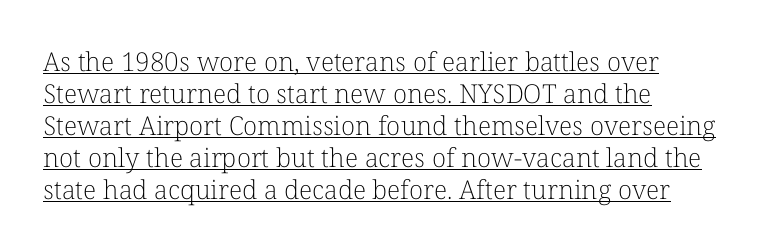
The image shows 26 px text type, upright; set left-aligned, line spacing 1.23x, normal letter spacing, underlined.
